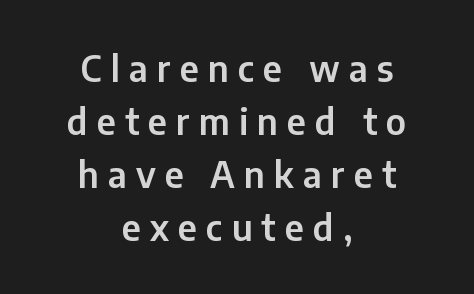
The image shows 35 px sans-serif type, upright; set centered, normal line spacing (1.51x), unusually wide letter spacing (+0.26 em), not underlined; low stroke contrast and a medium x-height.
